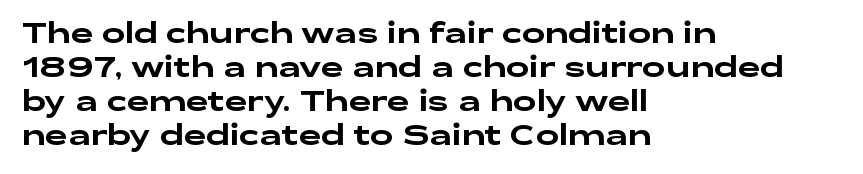
The image shows 28 px wide sans-serif type, upright; set left-aligned, line spacing 1.21x, normal letter spacing, not underlined; low stroke contrast and a medium x-height.
